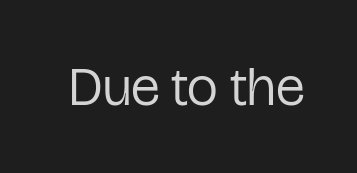
The image shows 55 px regular-weight, condensed sans-serif type, upright; set normal letter spacing, not underlined; low stroke contrast and a medium x-height.
